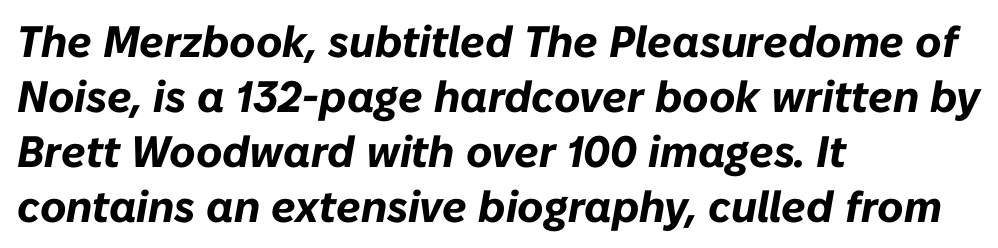
{"italic": "yes", "lean": "right", "slant_degrees": 10, "bold": "yes", "weight": "bold", "width": "normal", "stroke_contrast": "low", "x_height": "medium", "monospaced": "no", "underline": "no", "align": "left", "line_spacing": "normal", "line_spacing_ratio": 1.25, "letter_spacing": "normal", "letter_spacing_em": 0.0, "glyph_px": 44}
